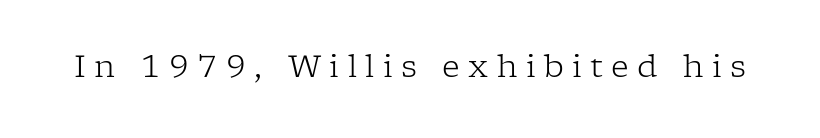
The image shows 31 px light serif type, upright; set unusually wide letter spacing (+0.27 em), not underlined; low stroke contrast and a medium x-height.
